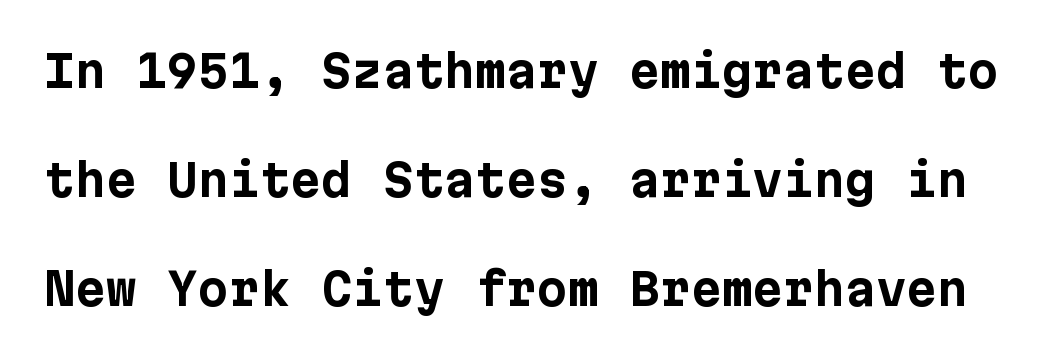
The passage shown has conventional tracking throughout. The specimen reads as upright at a glance. Vertical spacing — loose. Honestly, there is no underline to notice here at all. The characters look thick and weighty, a clear bold. Serifs: no, the terminals of the letterforms are clean.
